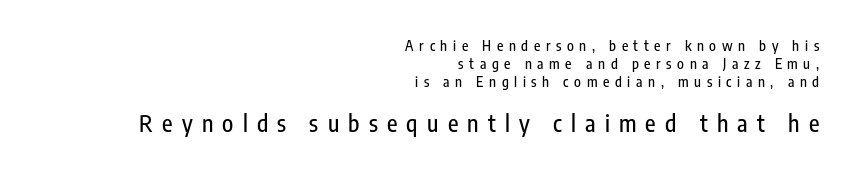
{"italic": "no", "underline": "no", "align": "right", "line_spacing": "normal", "line_spacing_ratio": 1.27, "letter_spacing": "wide", "letter_spacing_em": 0.4, "larger_block": "second", "size_ratio": 1.64, "glyph_px": 23}
